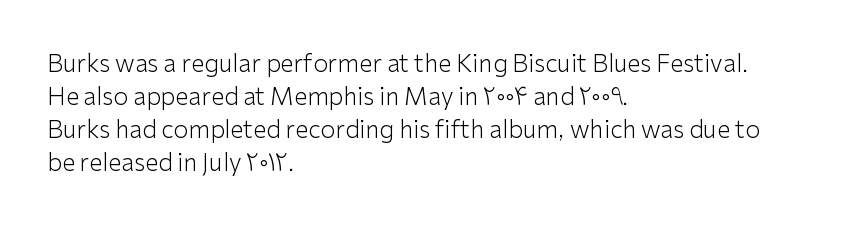
Q: Is the text bold? A: No.
Q: Is the text italic (slanted)? A: No, it is upright.
Q: Is the text underlined? A: No.
Q: How is the paragraph aligned? A: Left-aligned.
Q: Is the spacing between letters normal or unusually wide? A: Normal.
Q: Is the spacing between lines tight, normal or loose? A: Normal.
